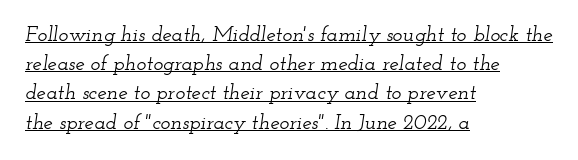
The face used here has a pronounced slope to its letters. The rendering uses a moderate line-height, typical for paragraphs. You could call the tracking neutral — neither tight nor loose. Beneath each row of characters lies a ruled line. The passage is arranged the way most books set body copy — flush left.
